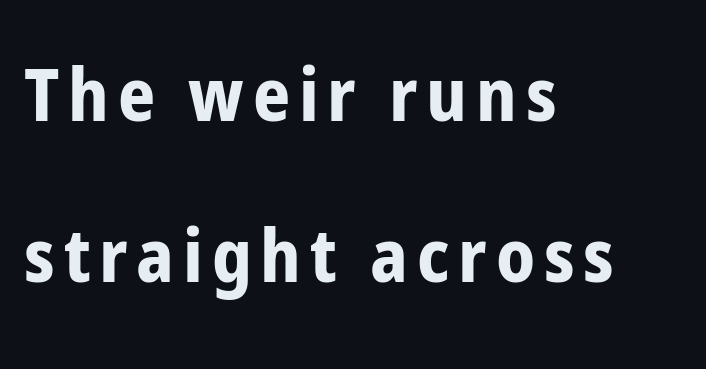
Q: Is the text bold? A: Yes.
Q: Is the text italic (slanted)? A: No, it is upright.
Q: Is the typeface a serif or a sans-serif typeface? A: Sans-serif.
Q: Is the text underlined? A: No.
Q: How is the paragraph aligned? A: Left-aligned.
Q: Is the spacing between lines tight, normal or loose? A: Loose.
Q: Width (condensed, normal, or wide)? A: Condensed.
Q: Stroke contrast? A: Low.
Q: x-height? A: Medium.
Q: Monospaced? A: No.
